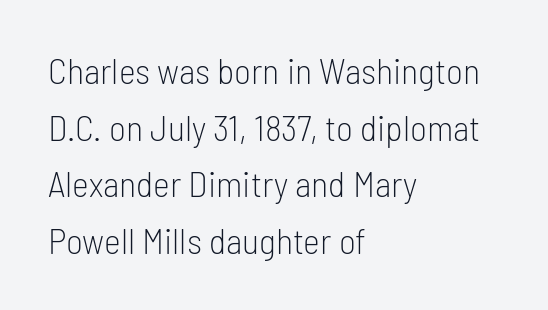
{"serif": "no", "italic": "no", "bold": "no", "weight": "light", "width": "condensed", "stroke_contrast": "low", "x_height": "medium", "monospaced": "no", "underline": "no", "align": "left", "line_spacing": "normal", "line_spacing_ratio": 1.57, "letter_spacing": "normal", "letter_spacing_em": 0.0, "glyph_px": 36}
